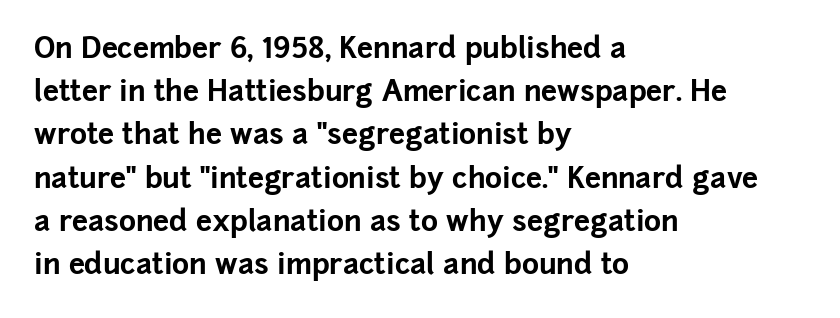
{"serif": "no", "italic": "no", "bold": "yes", "weight": "bold", "width": "normal", "stroke_contrast": "low", "x_height": "medium", "monospaced": "no", "underline": "no", "align": "left", "line_spacing": "normal", "line_spacing_ratio": 1.49, "letter_spacing": "normal", "letter_spacing_em": 0.0, "glyph_px": 29}
